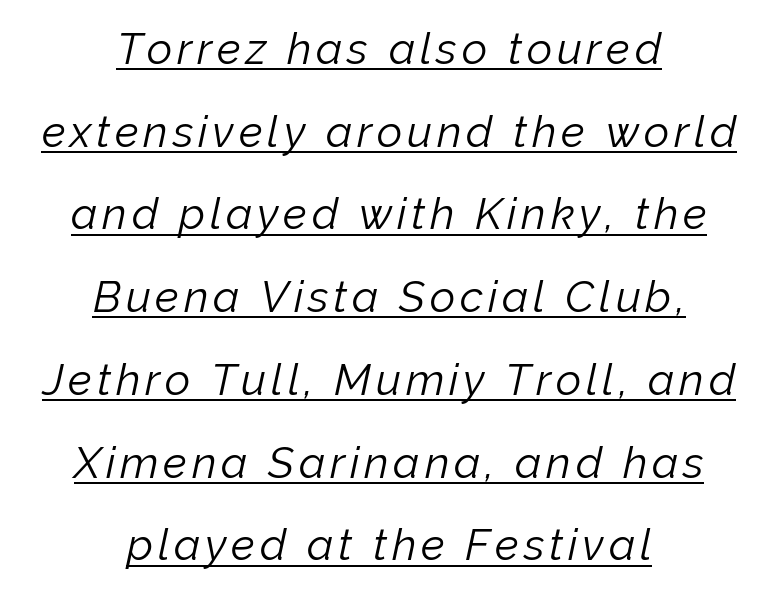
Letters have the restrained weight of plain body copy at most. Caption: lettering with a line underneath. Think of a printed novel: that variable character pitch is what you see here. An italicized treatment has been applied to the whole sample. The text block is weighted toward neither margin, spreading evenly from the middle.
